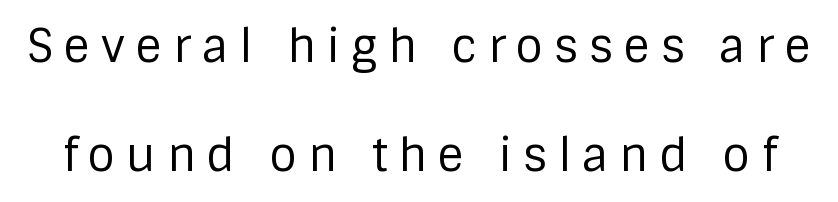
{"serif": "no", "italic": "no", "bold": "no", "weight": "regular", "width": "normal", "stroke_contrast": "low", "x_height": "large", "monospaced": "no", "underline": "no", "line_spacing": "loose", "line_spacing_ratio": 2.42, "letter_spacing": "wide", "letter_spacing_em": 0.24, "glyph_px": 45}
